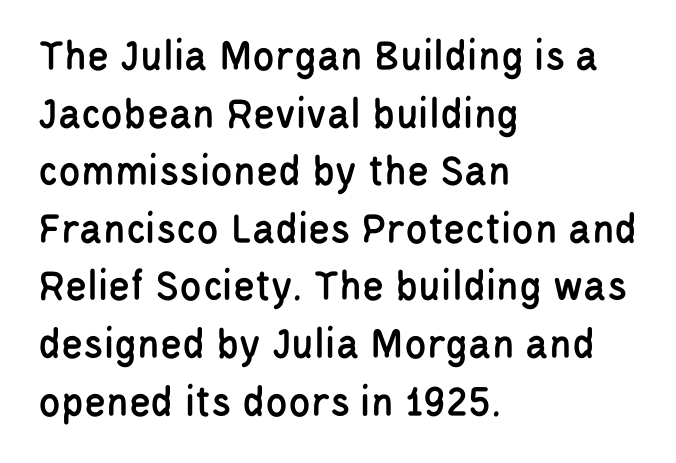
{"serif": "no", "italic": "no", "width": "condensed", "stroke_contrast": "low", "x_height": "large", "monospaced": "no", "underline": "no", "align": "left", "line_spacing": "normal", "line_spacing_ratio": 1.28, "letter_spacing": "normal", "letter_spacing_em": 0.0, "glyph_px": 45}
